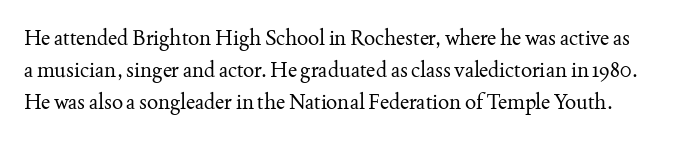
Does the leading feel generous? No, just average. Only glyphs here, with clear space below each row. No extra ink here — the face is not bold. Vertical strokes here are truly vertical. The line texture is even and compact thanks to regular tracking.
